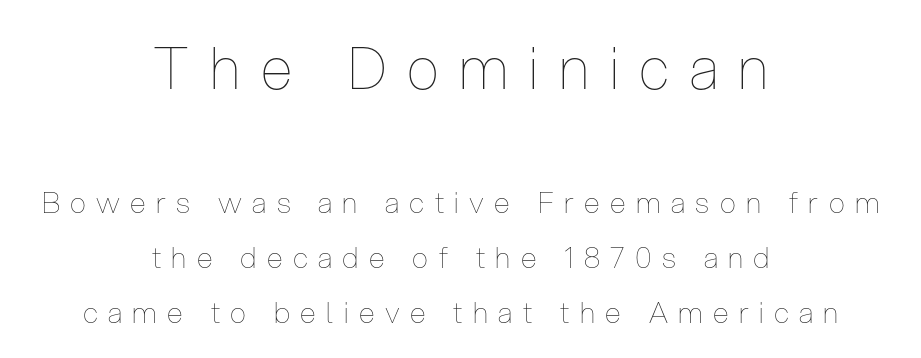
{"italic": "no", "bold": "no", "weight": "thin", "width": "condensed", "stroke_contrast": "low", "x_height": "medium", "monospaced": "no", "underline": "no", "align": "center", "line_spacing_ratio": 1.89, "letter_spacing": "wide", "letter_spacing_em": 0.36, "larger_block": "first", "size_ratio": 2.0, "glyph_px": 58}
